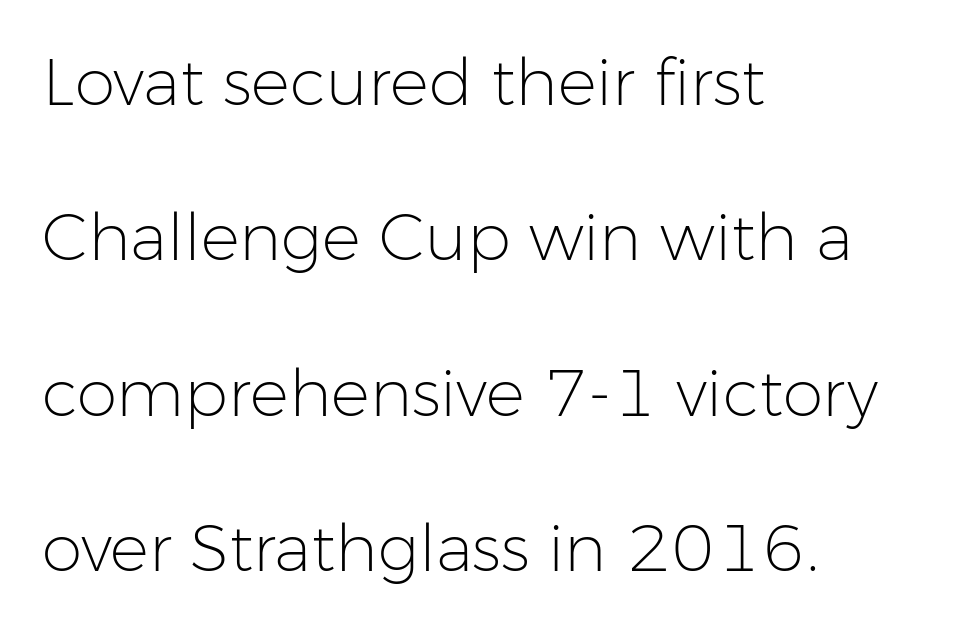
The image shows 65 px light sans-serif type, upright; set left-aligned, loose line spacing (2.39x), normal letter spacing, not underlined; low stroke contrast and a medium x-height.
